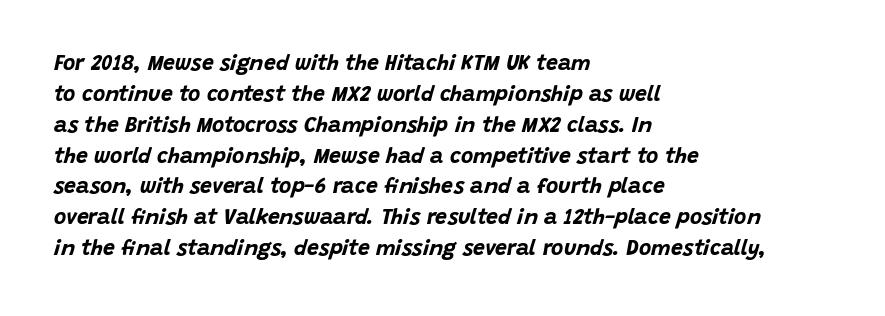
This rendering uses left alignment, leaving the right contour irregular. The specimen omits any rule beneath the text block's lines. Inter-character spacing is left at the font's built-in metrics. Students, observe: this is what conventionally led text looks like.
